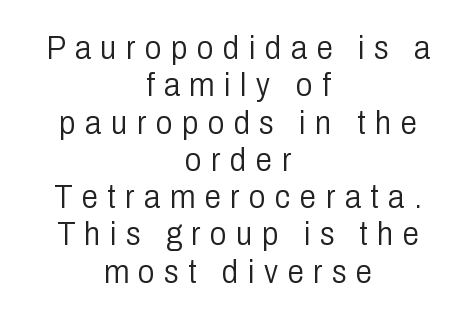
Regarding serifs, this sample does without them. Horizontal bands of white between lines are thin slivers. You could not count columns in this text — the font is proportionally spaced. Heaviness? Minimal to ordinary, like unemphasized prose. Style check: upright. Short note: letters widely spaced.
